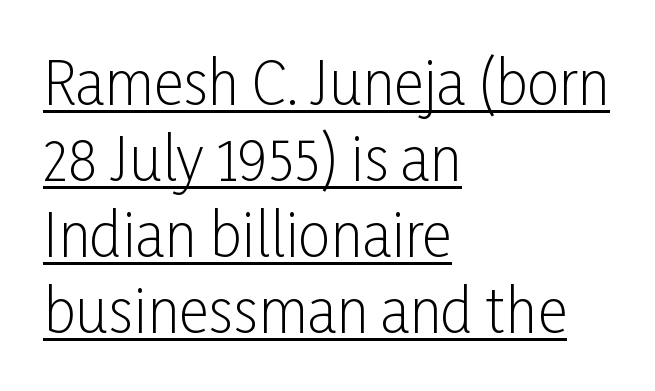
The image shows 58 px light, condensed sans-serif type, upright; set left-aligned, normal line spacing (1.31x), normal letter spacing, underlined; low stroke contrast and a medium x-height.
